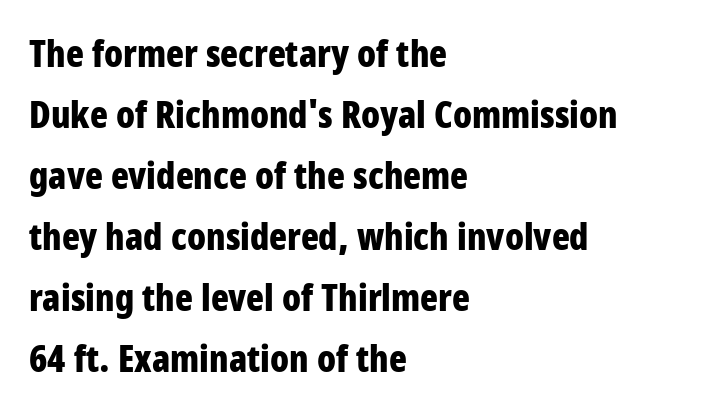
Q: Is the text bold? A: Yes.
Q: Is the text italic (slanted)? A: No, it is upright.
Q: Is the typeface a serif or a sans-serif typeface? A: Sans-serif.
Q: Is the text underlined? A: No.
Q: How is the paragraph aligned? A: Left-aligned.
Q: Is the spacing between letters normal or unusually wide? A: Normal.
Q: Is the spacing between lines tight, normal or loose? A: Normal.
Q: Width (condensed, normal, or wide)? A: Condensed.
Q: Stroke contrast? A: Low.
Q: x-height? A: Large.
Q: Monospaced? A: No.
